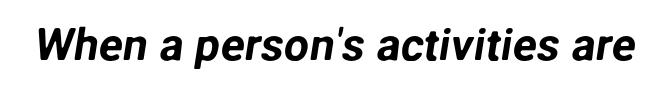
Q: Is the typeface a serif or a sans-serif typeface? A: Sans-serif.
Q: Is the text underlined? A: No.
Q: Is the spacing between letters normal or unusually wide? A: Normal.
Q: Width (condensed, normal, or wide)? A: Normal.
Q: Stroke contrast? A: Low.
Q: x-height? A: Medium.
Q: Monospaced? A: No.
